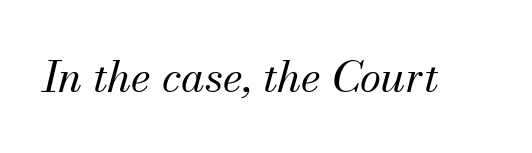
The designer went with a serif here, giving each stem small feet. Italic: yes, the glyphs are oblique. Each word holds together tightly as a unit, with standard inter-letter gaps. Each stroke keeps to a modest, everyday thickness or less.
